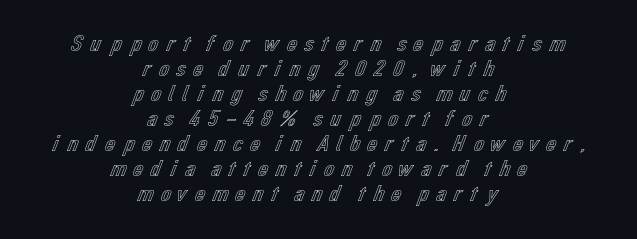
The image shows 23 px text type; set centered, tight line spacing (1.09x), unusually wide letter spacing (+0.2 em), not underlined.
